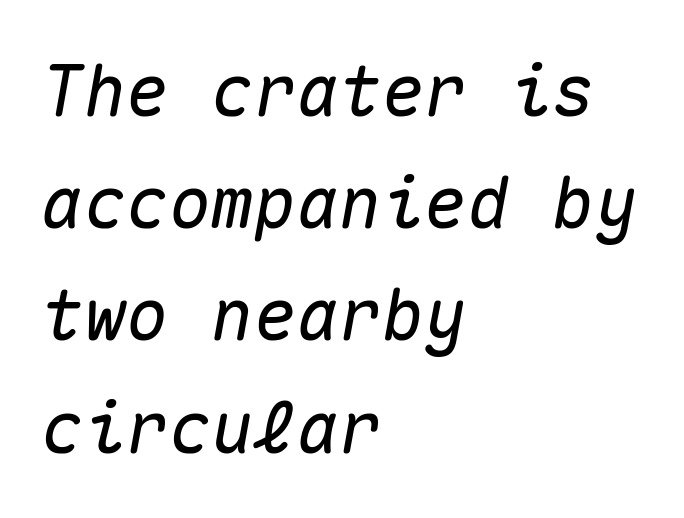
Q: Is the text italic (slanted)? A: Yes, it leans right by about 10 degrees.
Q: Is the text underlined? A: No.
Q: How is the paragraph aligned? A: Left-aligned.
Q: Is the spacing between letters normal or unusually wide? A: Normal.
Q: Is the spacing between lines tight, normal or loose? A: Normal.
Q: Width (condensed, normal, or wide)? A: Normal.
Q: Stroke contrast? A: Medium.
Q: x-height? A: Medium.
Q: Monospaced? A: Yes.
